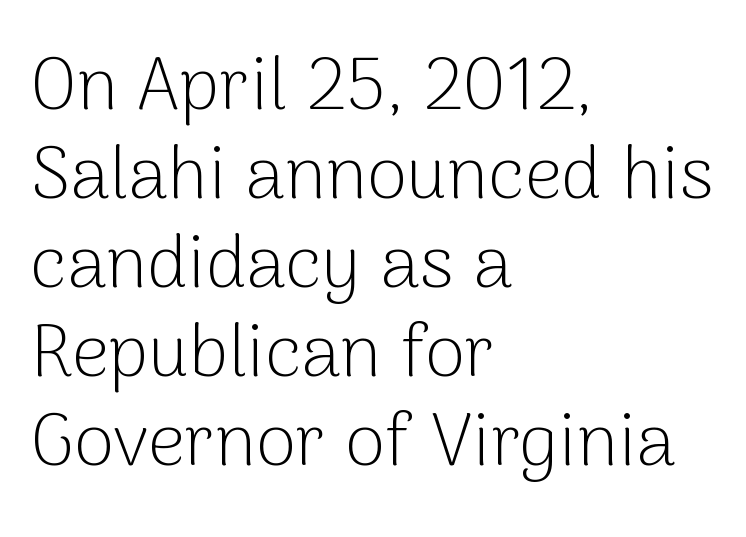
Q: Is the text bold? A: No.
Q: Is the text italic (slanted)? A: No, it is upright.
Q: Is the typeface a serif or a sans-serif typeface? A: Sans-serif.
Q: Is the text underlined? A: No.
Q: How is the paragraph aligned? A: Left-aligned.
Q: Is the spacing between letters normal or unusually wide? A: Normal.
Q: Width (condensed, normal, or wide)? A: Normal.
Q: Stroke contrast? A: Low.
Q: x-height? A: Medium.
Q: Monospaced? A: No.
